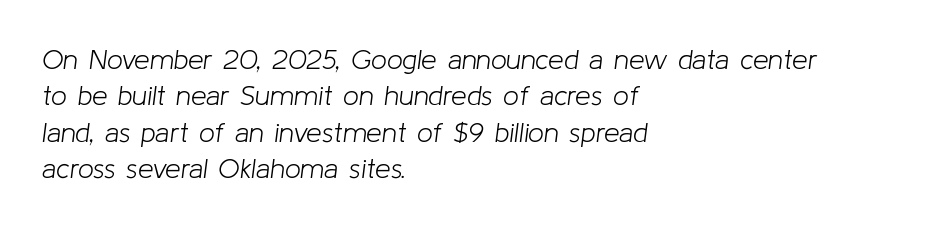
The image shows 28 px light type, italic (leaning right); set left-aligned, normal line spacing (1.3x), normal letter spacing, not underlined; low stroke contrast and a medium x-height.
